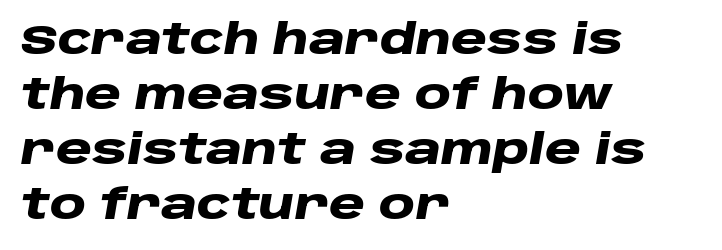
{"italic": "yes", "lean": "right", "slant_degrees": 10, "bold": "yes", "weight": "heavy", "width": "wide", "stroke_contrast": "low", "x_height": "large", "monospaced": "no", "underline": "no", "align": "left", "line_spacing": "normal", "line_spacing_ratio": 1.34, "letter_spacing": "normal", "letter_spacing_em": 0.0, "glyph_px": 41}
